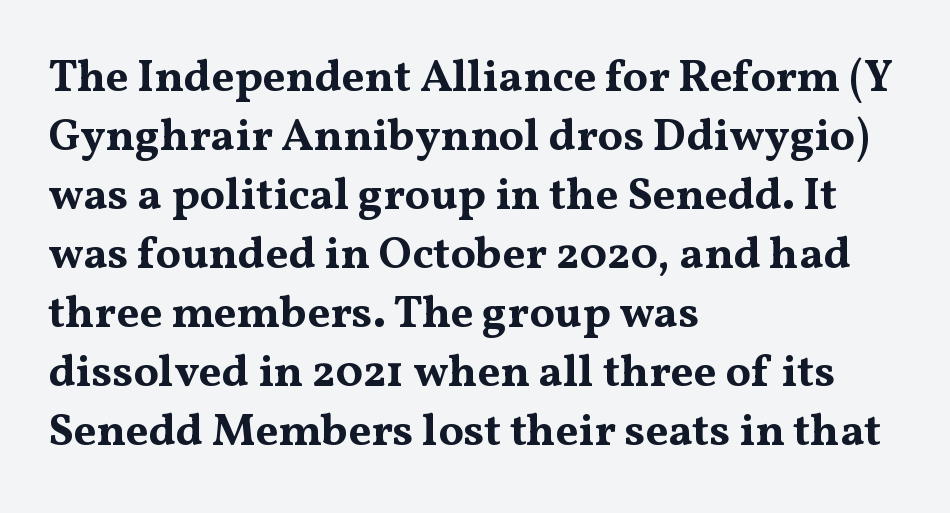
{"serif": "yes", "italic": "no", "bold": "yes", "weight": "bold", "width": "wide", "stroke_contrast": "medium", "x_height": "medium", "monospaced": "no", "underline": "no", "align": "left", "line_spacing": "normal", "line_spacing_ratio": 1.31, "letter_spacing": "normal", "letter_spacing_em": 0.0, "glyph_px": 45}
